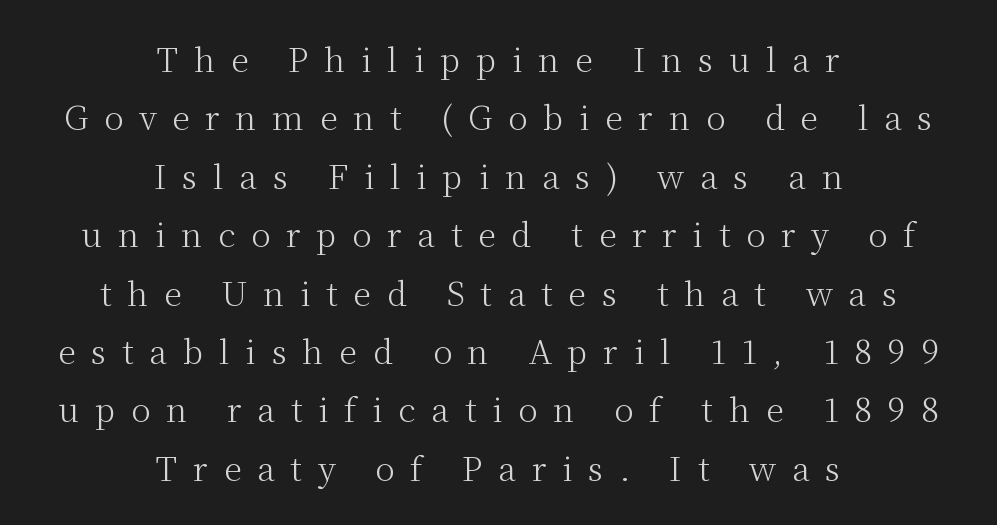
The image shows 33 px light serif type, upright; set centered, line spacing 1.77x, unusually wide letter spacing (+0.47 em), not underlined; medium stroke contrast and a medium x-height.
